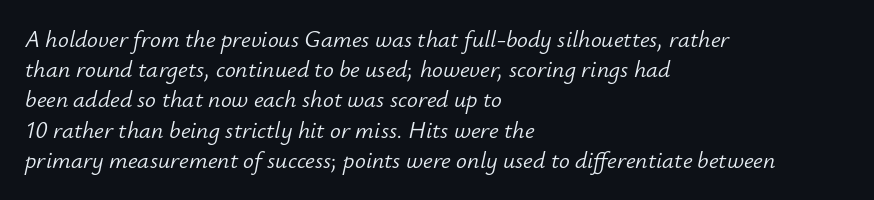
The space between consecutive lines is moderate. The typesetter chose a ragged-right arrangement here. Honestly, there is no underline to notice here at all. The glyphs look as if they've been sheared to an angle. Heaviness? Minimal to ordinary, like unemphasized prose. Between one letter and the next there's only the usual sliver of space.
